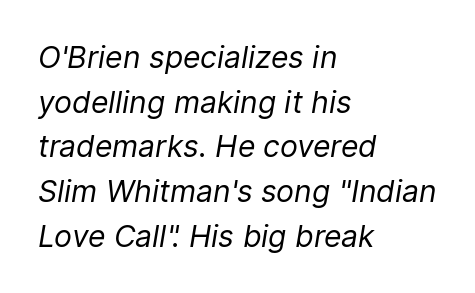
Interline gaps are of average width in this sample. These lines are rendered in a variable-pitch font. Tall strokes in this sample are angled rather than plumb. All the whitespace from short lines collects on the right. Clear beneath every line of the passage.
